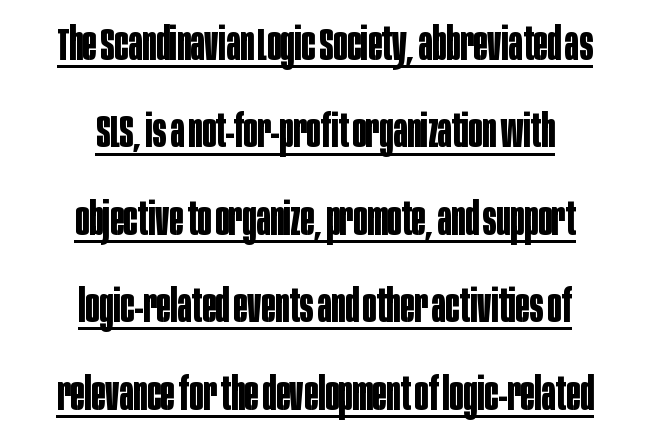
Q: Is the text bold? A: Yes.
Q: Is the text italic (slanted)? A: No, it is upright.
Q: Is the typeface a serif or a sans-serif typeface? A: Sans-serif.
Q: Is the text underlined? A: Yes.
Q: How is the paragraph aligned? A: Centered.
Q: Is the spacing between letters normal or unusually wide? A: Normal.
Q: Is the spacing between lines tight, normal or loose? A: Loose.
Q: Width (condensed, normal, or wide)? A: Condensed.
Q: Stroke contrast? A: Low.
Q: x-height? A: Large.
Q: Monospaced? A: No.
